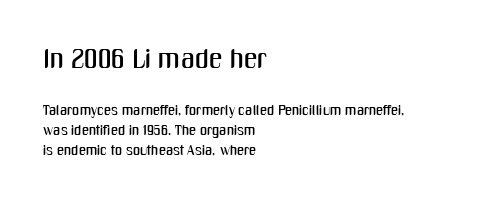
Vertically, the passage feels balanced, rows spaced as you'd expect. No word sits above an underline. The gaps between neighbouring characters are ordinary and unremarkable. The axis of the letterforms is exactly vertical. Does the bottom block carry the larger type? No, the top block does.
